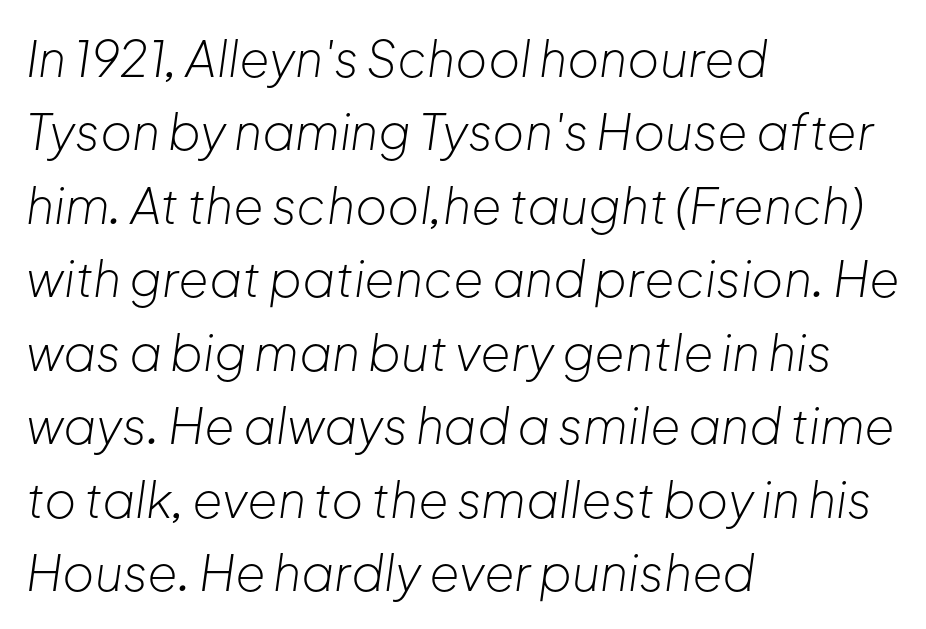
The image shows 49 px light type, italic (leaning right); set left-aligned, normal line spacing (1.5x), normal letter spacing, not underlined; low stroke contrast and a medium x-height.
